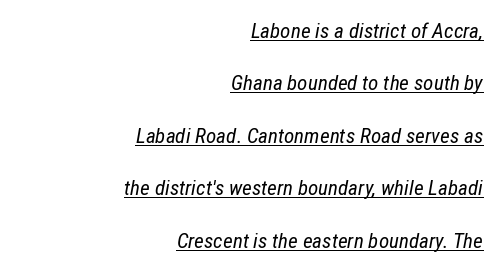
The passage shown leans; its letterforms are oblique. Heft: none added — not bold. Does the leading feel generous? Absolutely, it's lavish. This is underlined copy, the kind a proofreader might mark for attention. Spacing between characters is what you'd get straight out of the box.
